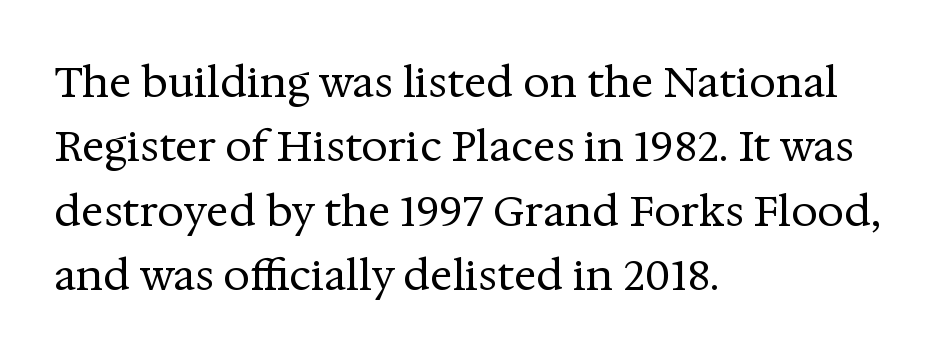
{"serif": "yes", "italic": "no", "bold": "no", "weight": "regular", "width": "normal", "stroke_contrast": "medium", "x_height": "medium", "monospaced": "no", "underline": "no", "align": "left", "line_spacing": "normal", "line_spacing_ratio": 1.53, "letter_spacing": "normal", "letter_spacing_em": 0.0, "glyph_px": 42}
